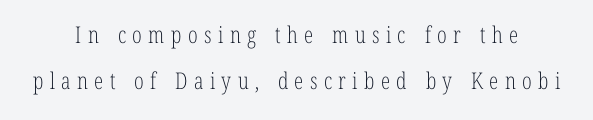
Summary of vertical rhythm: relaxed, with wide interline spacing. Honestly, the letter spacing is so wide it's the main thing you notice. A roman cut, with each character standing at attention. Words float on clear page, feet unadorned.
